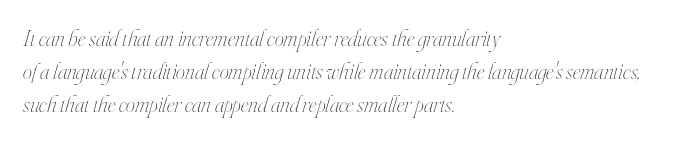
The text carries the slant typical of an italic or oblique font. Does the leading feel generous? No, just average. In CSS terms this would be text-align: left. Look at the tracking — it's just the regular setting, nothing added. A quiet, ordinary-to-light weight characterises the typeface. Check under the words: just untouched page.
